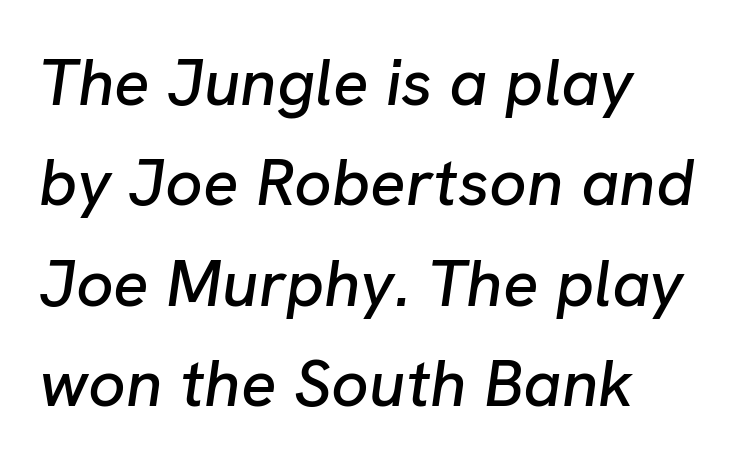
{"italic": "yes", "lean": "right", "slant_degrees": 8, "width": "normal", "stroke_contrast": "low", "x_height": "medium", "monospaced": "no", "underline": "no", "line_spacing": "normal", "line_spacing_ratio": 1.52, "letter_spacing": "normal", "letter_spacing_em": 0.0, "glyph_px": 66}
